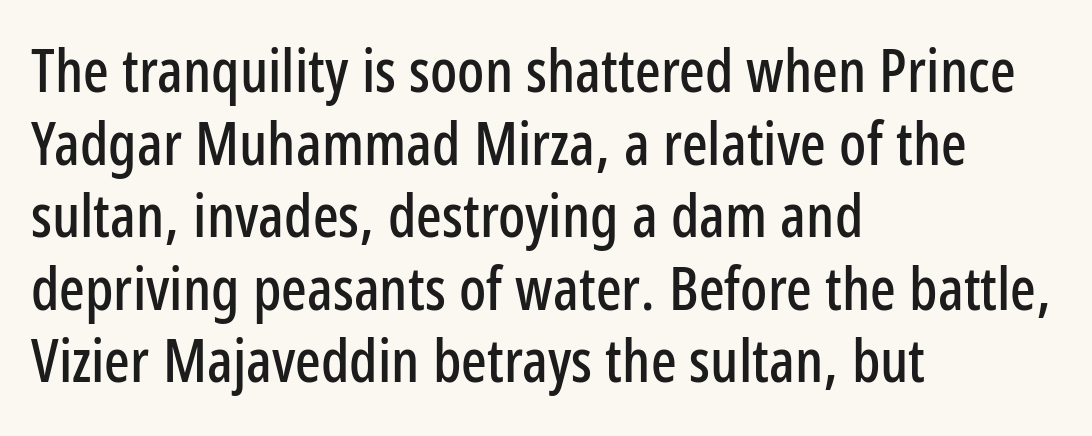
{"serif": "no", "italic": "no", "width": "condensed", "stroke_contrast": "low", "x_height": "medium", "monospaced": "no", "underline": "no", "align": "left", "line_spacing_ratio": 1.21, "letter_spacing": "normal", "letter_spacing_em": 0.0, "glyph_px": 60}
